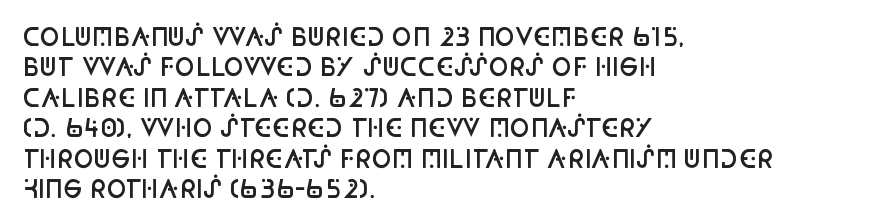
The paragraph shown leans on its left margin. A bit beefed up — I'd call it semibold rather than bold. The area under the type is left untouched. The horizontal fit of the characters is conventional and even. Students, observe: this is what conventionally led text looks like.
